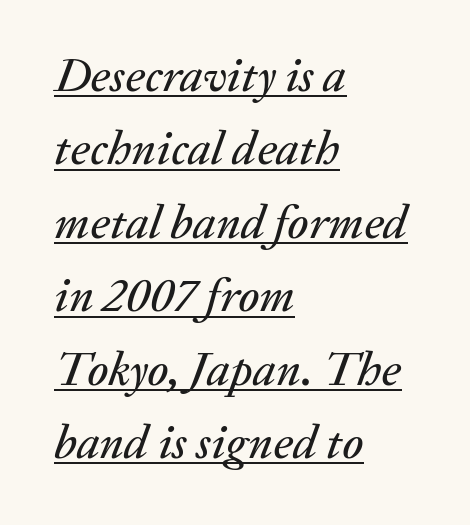
The image shows 48 px text type, italic (leaning right); set left-aligned, normal line spacing (1.53x), normal letter spacing, underlined; medium stroke contrast and a medium x-height.
